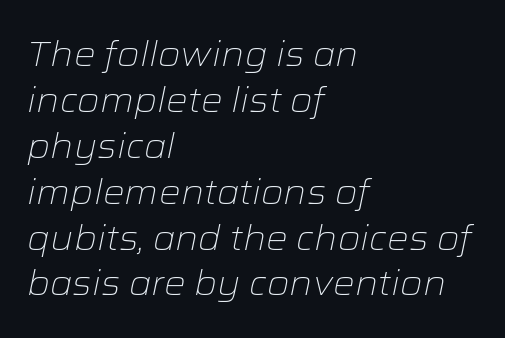
The image shows 34 px light, wide type, italic (leaning right); set left-aligned, normal line spacing (1.35x), normal letter spacing, not underlined; low stroke contrast and a medium x-height.
